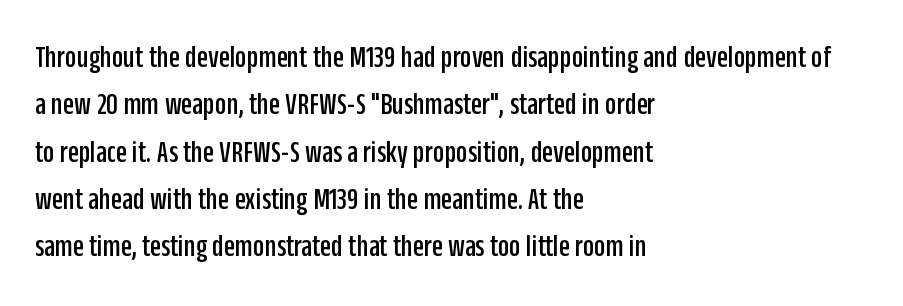
{"serif": "no", "italic": "no", "width": "condensed", "stroke_contrast": "low", "x_height": "large", "monospaced": "no", "underline": "no", "align": "left", "line_spacing": "normal", "line_spacing_ratio": 1.48, "letter_spacing": "normal", "letter_spacing_em": 0.0, "glyph_px": 32}
